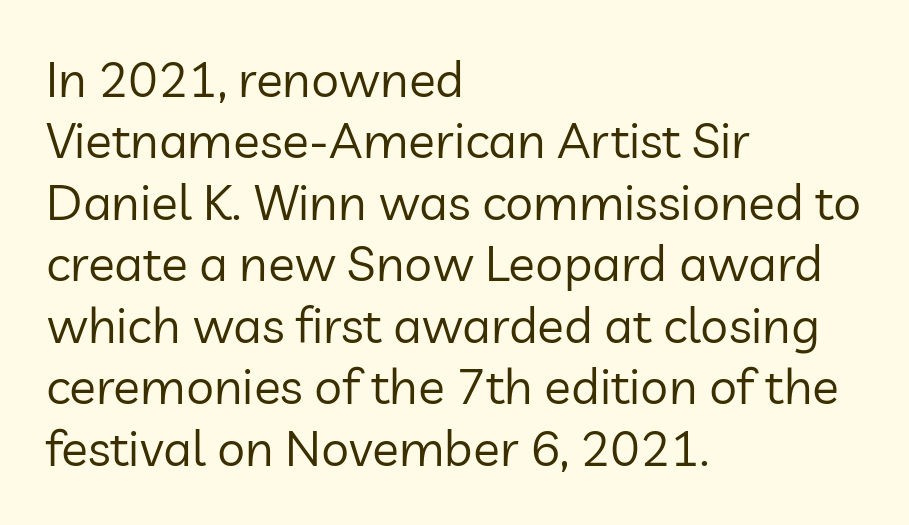
{"serif": "no", "italic": "no", "bold": "no", "weight": "regular", "width": "normal", "stroke_contrast": "low", "x_height": "medium", "monospaced": "no", "underline": "no", "align": "left", "line_spacing_ratio": 1.23, "letter_spacing": "normal", "letter_spacing_em": 0.0, "glyph_px": 50}
